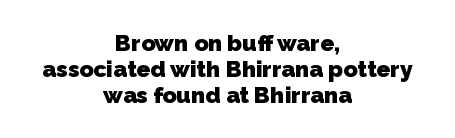
A clean baseline with only descenders dipping below it. Look at the tracking — it's just the regular setting, nothing added. One glance says dense: line gaps are narrower than usual. The typesetter chose a symmetrical, centered arrangement here.
